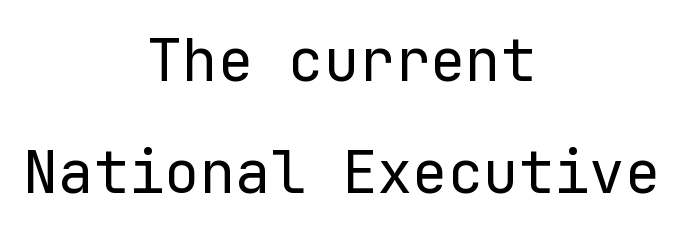
The image shows 59 px regular-weight sans-serif type, upright, monospaced; set centered, loose line spacing (1.9x), normal letter spacing, not underlined; low stroke contrast and a medium x-height.
